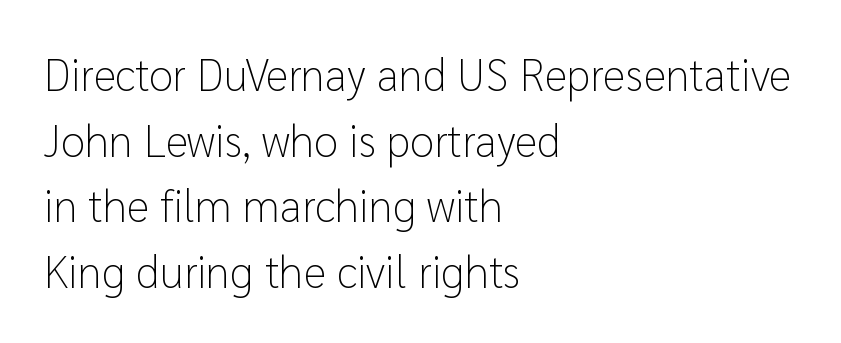
Q: Is the text bold? A: No.
Q: Is the text italic (slanted)? A: No, it is upright.
Q: Is the typeface a serif or a sans-serif typeface? A: Sans-serif.
Q: Is the text underlined? A: No.
Q: How is the paragraph aligned? A: Left-aligned.
Q: Is the spacing between letters normal or unusually wide? A: Normal.
Q: Is the spacing between lines tight, normal or loose? A: Normal.
Q: Width (condensed, normal, or wide)? A: Normal.
Q: Stroke contrast? A: Low.
Q: x-height? A: Medium.
Q: Monospaced? A: No.
